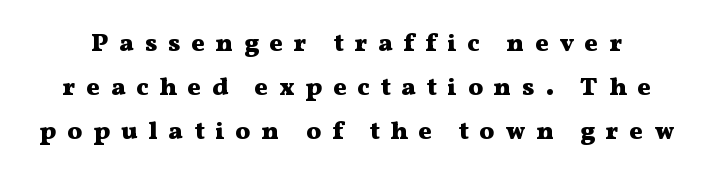
Q: Is the text bold? A: Yes.
Q: Is the text italic (slanted)? A: No, it is upright.
Q: Is the text underlined? A: No.
Q: Is the spacing between letters normal or unusually wide? A: Unusually wide.
